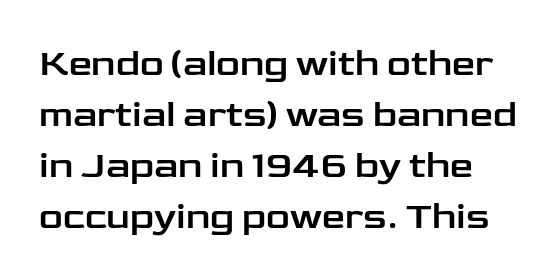
How would I describe the line gaps? Plain and ordinary. Posture: straight, roman, zero tilt. Tracking value appears to be zero — textbook default spacing. Each letter's strokes conclude bluntly, with no projecting serifs. The specimen omits any rule beneath the text block's lines.
